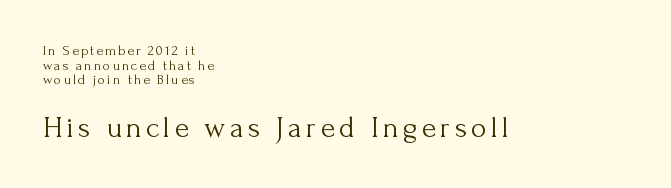
Regarding leading, the lines here are crowded together. Check under the words: just untouched page. Character size in the trailing block exceeds that of the leading block. Serifs: yes, visible at the terminals of the letterforms. The typesetting does not lean heavy: it is not bold.
